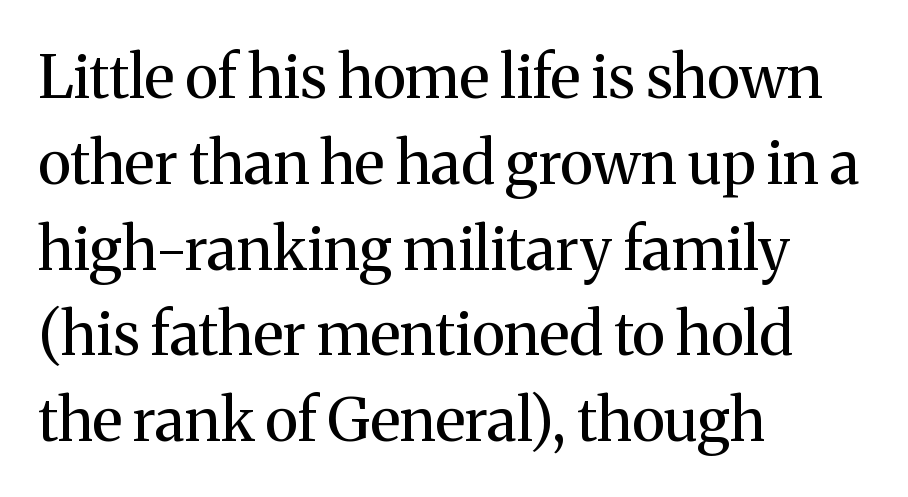
The rendering uses a moderate line-height, typical for paragraphs. The passage shown is typeset with a serif family. No heavy texture on the line: the type isn't bold. The string is rendered with underlining switched off. Nobody touched the tracking dial on this one. Nope, not italic — everything's standing straight.
